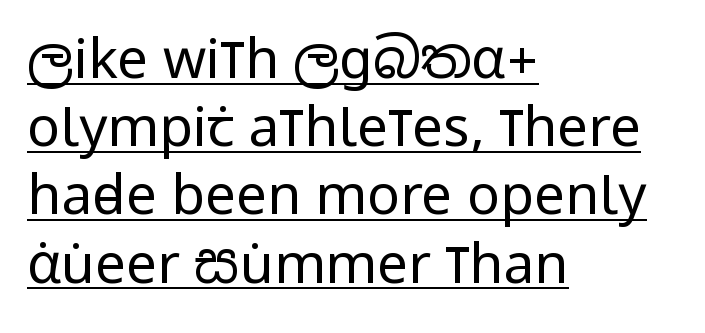
Q: Is the text bold? A: No.
Q: Is the text italic (slanted)? A: No, it is upright.
Q: Is the typeface a serif or a sans-serif typeface? A: Sans-serif.
Q: Is the text underlined? A: Yes.
Q: How is the paragraph aligned? A: Left-aligned.
Q: Is the spacing between letters normal or unusually wide? A: Normal.
Q: Width (condensed, normal, or wide)? A: Condensed.
Q: Stroke contrast? A: Low.
Q: x-height? A: Large.
Q: Monospaced? A: No.
